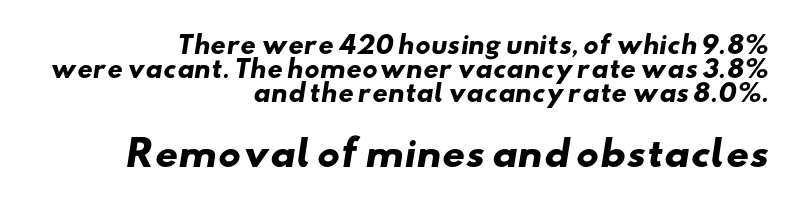
Q: Is the text bold? A: Yes.
Q: Is the typeface a serif or a sans-serif typeface? A: Sans-serif.
Q: Is the text underlined? A: No.
Q: How is the paragraph aligned? A: Right-aligned.
Q: Is the spacing between letters normal or unusually wide? A: Normal.
Q: Is the spacing between lines tight, normal or loose? A: Tight.
Q: Which block of text is set in a larger size, the first (top) or the second (bottom)? A: The second (bottom) one.
Q: Width (condensed, normal, or wide)? A: Wide.
Q: Stroke contrast? A: Low.
Q: x-height? A: Small.
Q: Monospaced? A: No.
